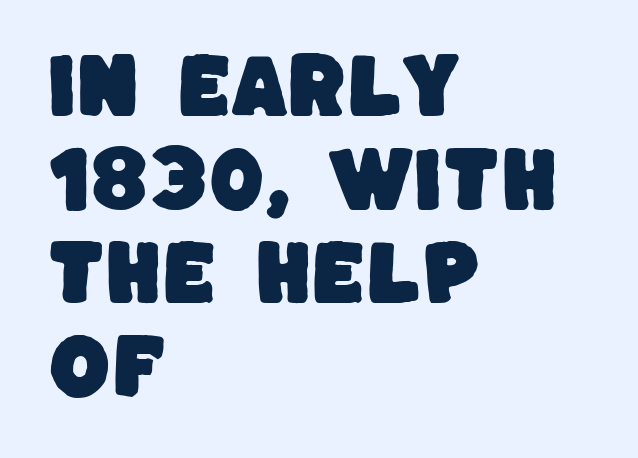
Q: Is the typeface a serif or a sans-serif typeface? A: Sans-serif.
Q: Is the text underlined? A: No.
Q: How is the paragraph aligned? A: Left-aligned.
Q: Is the spacing between letters normal or unusually wide? A: Normal.
Q: Is the spacing between lines tight, normal or loose? A: Normal.
Q: Width (condensed, normal, or wide)? A: Normal.
Q: Stroke contrast? A: Low.
Q: x-height? A: Large.
Q: Monospaced? A: No.
